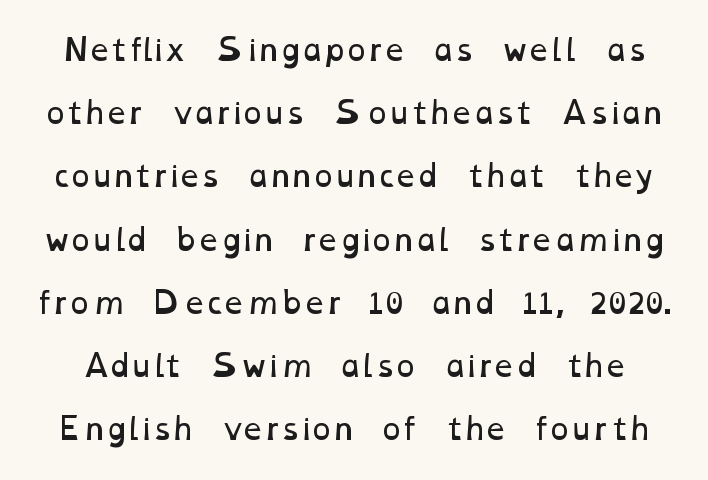
{"bold": "no", "weight": "regular", "width": "wide", "stroke_contrast": "low", "x_height": "medium", "monospaced": "no", "underline": "no", "line_spacing": "loose", "line_spacing_ratio": 2.18, "letter_spacing": "normal", "letter_spacing_em": 0.0, "glyph_px": 29}
